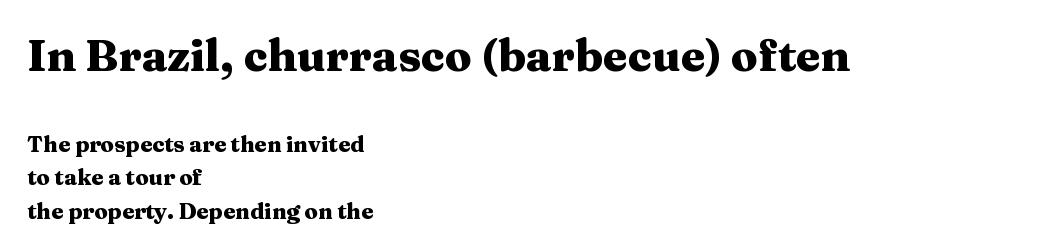
Q: Is the text bold? A: Yes.
Q: Is the text italic (slanted)? A: No, it is upright.
Q: Is the typeface a serif or a sans-serif typeface? A: Serif.
Q: Is the text underlined? A: No.
Q: How is the paragraph aligned? A: Left-aligned.
Q: Is the spacing between letters normal or unusually wide? A: Normal.
Q: Is the spacing between lines tight, normal or loose? A: Normal.
Q: Which block of text is set in a larger size, the first (top) or the second (bottom)? A: The first (top) one.
Q: Width (condensed, normal, or wide)? A: Wide.
Q: Stroke contrast? A: Medium.
Q: x-height? A: Medium.
Q: Monospaced? A: No.
